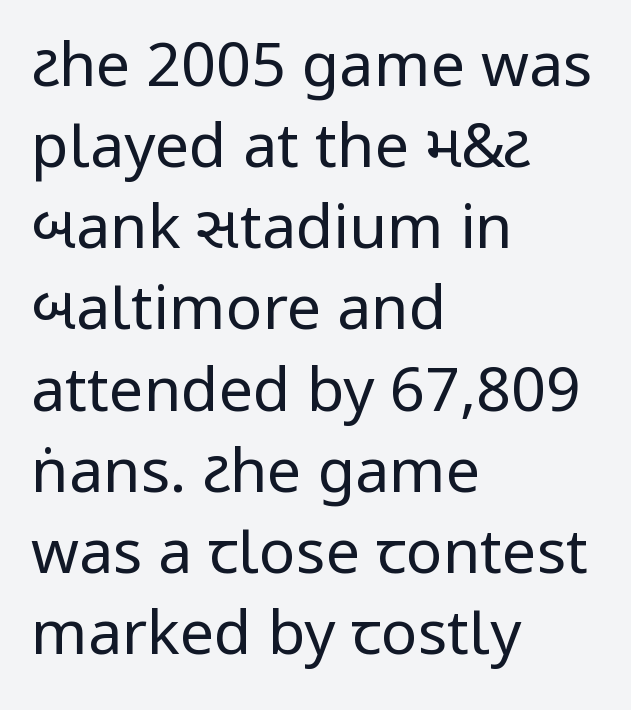
Q: Is the text bold? A: No.
Q: Is the text italic (slanted)? A: No, it is upright.
Q: Is the typeface a serif or a sans-serif typeface? A: Sans-serif.
Q: Is the text underlined? A: No.
Q: How is the paragraph aligned? A: Left-aligned.
Q: Is the spacing between letters normal or unusually wide? A: Normal.
Q: Is the spacing between lines tight, normal or loose? A: Normal.
Q: Width (condensed, normal, or wide)? A: Condensed.
Q: Stroke contrast? A: Low.
